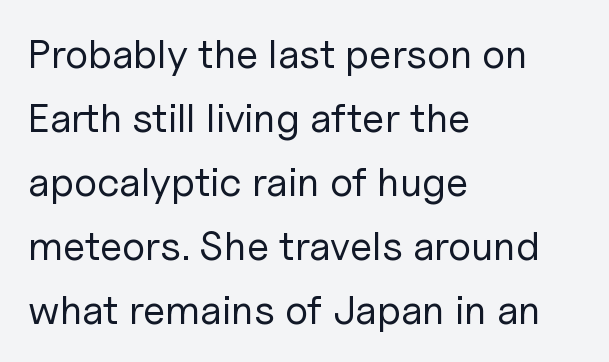
A typesetter would call this leading conventional body-copy spacing. Is the stroke heavy? The answer is a plain regular-or-lighter. Typographically, this falls in the sans-serif category. The passage shown is typed in a proportional face where columns would drift. Alignment: flush left.
